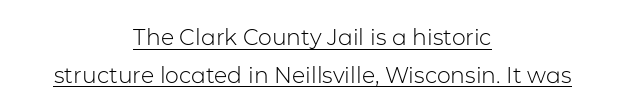
The image shows 22 px text type, upright; set centered, line spacing 1.71x, normal letter spacing, underlined.
